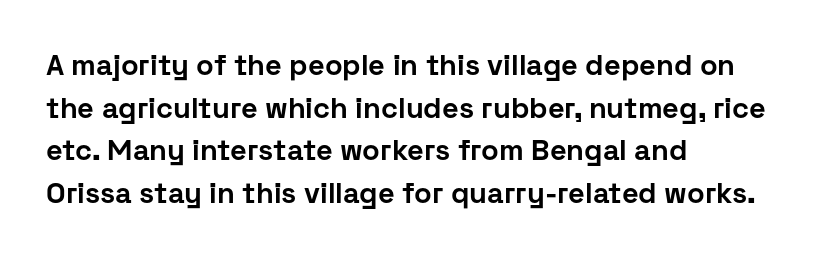
Spacing verdict: proportional, widths tailored to each character. Check where the strokes stop: nothing finishes them off — pure sans. Which margin do the lines hug? The left one — the right edge is uneven. The face used here has the dense, thick strokes of a bold.
